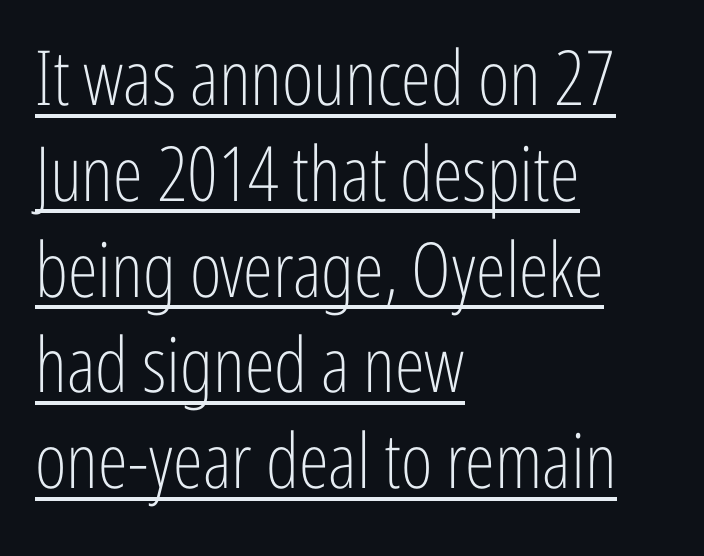
The image shows 76 px light, condensed sans-serif type, upright; set left-aligned, normal line spacing (1.26x), normal letter spacing, underlined; low stroke contrast and a medium x-height.
